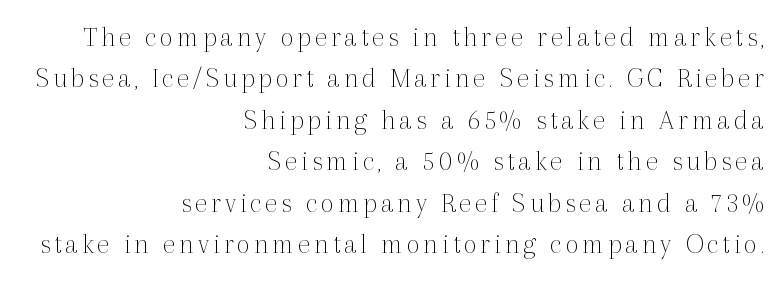
Q: Is the text bold? A: No.
Q: Is the text italic (slanted)? A: No, it is upright.
Q: Is the typeface a serif or a sans-serif typeface? A: Serif.
Q: Is the text underlined? A: No.
Q: How is the paragraph aligned? A: Right-aligned.
Q: Is the spacing between lines tight, normal or loose? A: Normal.
Q: Width (condensed, normal, or wide)? A: Normal.
Q: x-height? A: Medium.
Q: Monospaced? A: No.
